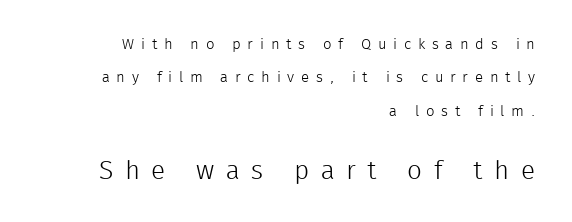
{"italic": "no", "bold": "no", "underline": "no", "align": "right", "line_spacing": "loose", "line_spacing_ratio": 2.22, "letter_spacing": "wide", "letter_spacing_em": 0.45, "larger_block": "second", "size_ratio": 1.73, "glyph_px": 26}
